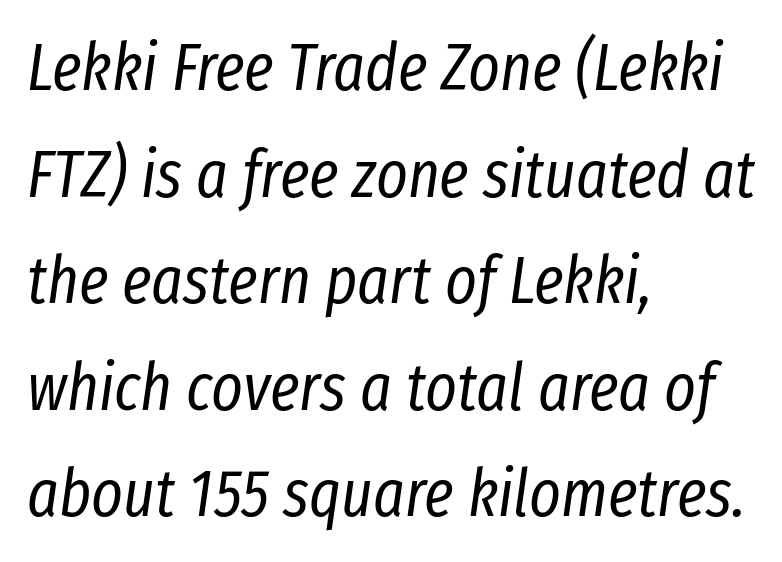
The passage shown is not underscored anywhere. In terms of leading, this rendering sits right in the middle. Compared with typical body copy, the letter spacing here is the same. The specimen reads as italic at a glance. Does the copy run flush right? No — it runs flush left.
